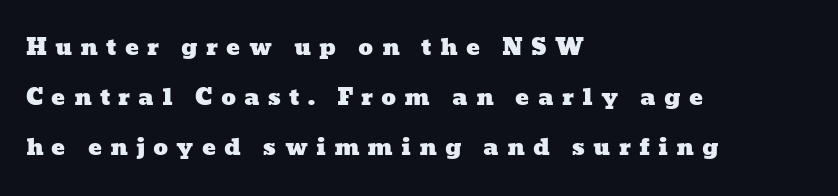
No word sits above an underline. In CSS terms this would be text-align: left. Quick note: interline space is abundant. Tracking value appears strongly positive — letters spread wide.
